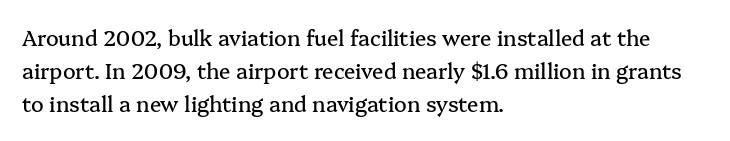
{"italic": "no", "underline": "no", "align": "left", "line_spacing": "normal", "line_spacing_ratio": 1.58, "letter_spacing": "normal", "letter_spacing_em": 0.0, "glyph_px": 21}
